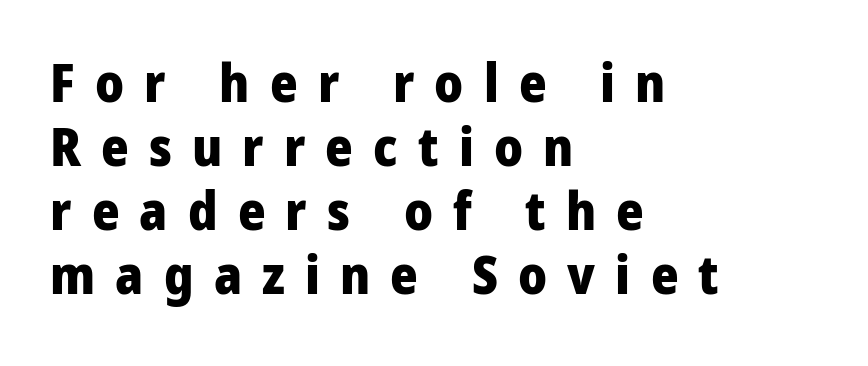
Q: Is the text bold? A: Yes.
Q: Is the text italic (slanted)? A: No, it is upright.
Q: Is the typeface a serif or a sans-serif typeface? A: Sans-serif.
Q: Is the text underlined? A: No.
Q: How is the paragraph aligned? A: Left-aligned.
Q: Is the spacing between letters normal or unusually wide? A: Unusually wide.
Q: Width (condensed, normal, or wide)? A: Condensed.
Q: Stroke contrast? A: Low.
Q: x-height? A: Large.
Q: Monospaced? A: No.
